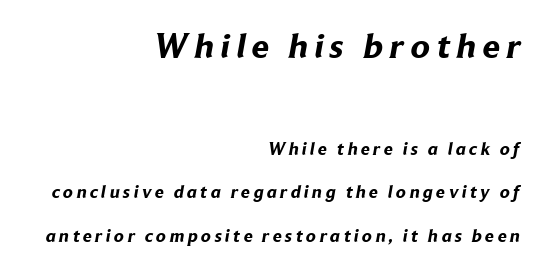
Q: Is the text bold? A: Yes.
Q: Is the typeface a serif or a sans-serif typeface? A: Sans-serif.
Q: Is the text underlined? A: No.
Q: How is the paragraph aligned? A: Right-aligned.
Q: Is the spacing between lines tight, normal or loose? A: Loose.
Q: Which block of text is set in a larger size, the first (top) or the second (bottom)? A: The first (top) one.
Q: Width (condensed, normal, or wide)? A: Normal.
Q: Stroke contrast? A: Low.
Q: x-height? A: Medium.
Q: Monospaced? A: No.
